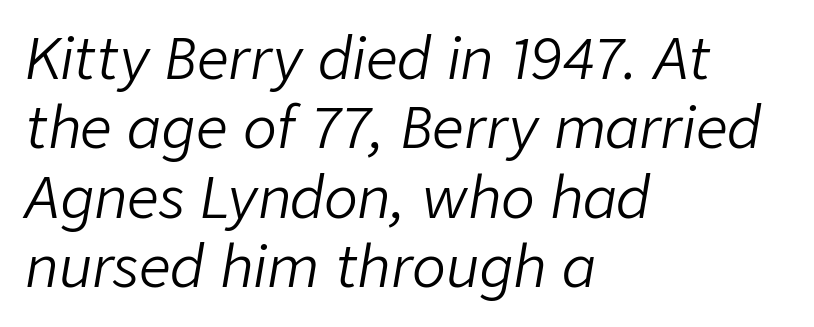
If you drew a ruler down the left edge, every line would touch it. The string is rendered with underlining switched off. Stroke thickness stays within the range of a standard reading face or lighter. The letters advance in unequal steps, a hallmark of proportional type. Yep, that's italic — everything's leaning.
